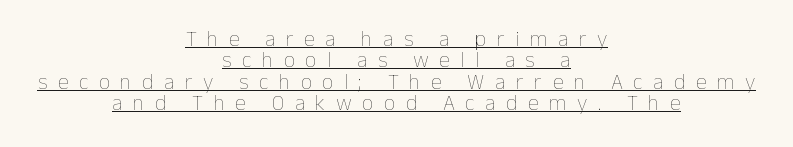
The image shows 22 px text type, upright; set centered, tight line spacing (0.97x), unusually wide letter spacing (+0.48 em), underlined.
